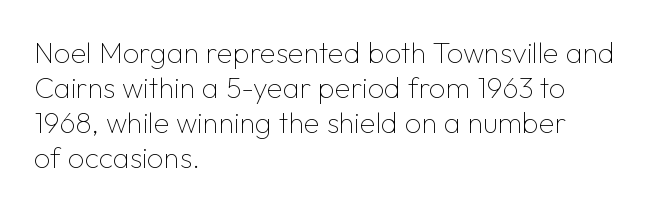
{"serif": "no", "italic": "no", "bold": "no", "weight": "thin", "width": "normal", "stroke_contrast": "low", "x_height": "medium", "monospaced": "no", "underline": "no", "align": "left", "line_spacing_ratio": 1.21, "letter_spacing": "normal", "letter_spacing_em": 0.0, "glyph_px": 29}
